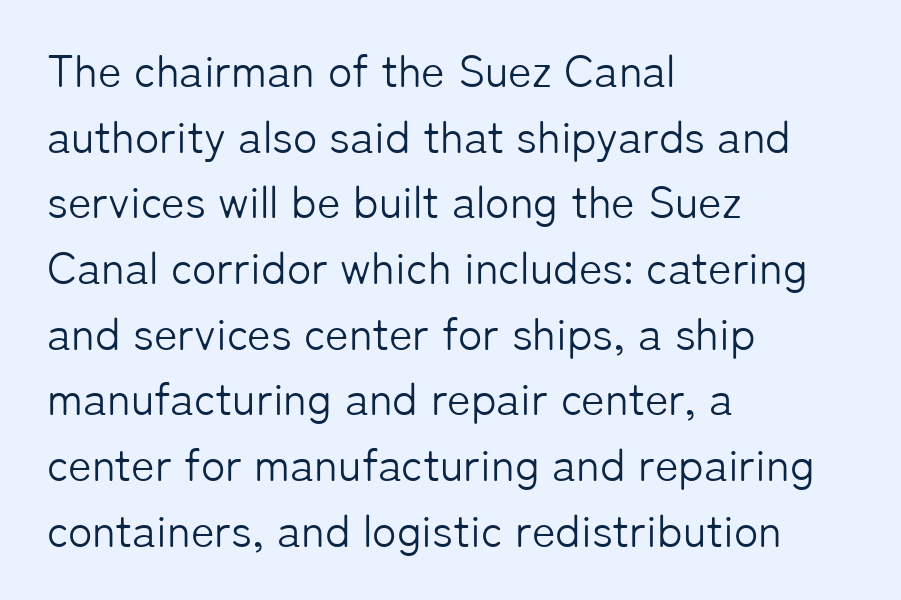
Q: Is the text bold? A: No.
Q: Is the text italic (slanted)? A: No, it is upright.
Q: Is the typeface a serif or a sans-serif typeface? A: Sans-serif.
Q: Is the text underlined? A: No.
Q: How is the paragraph aligned? A: Left-aligned.
Q: Is the spacing between letters normal or unusually wide? A: Normal.
Q: Is the spacing between lines tight, normal or loose? A: Normal.
Q: Width (condensed, normal, or wide)? A: Normal.
Q: Stroke contrast? A: Low.
Q: x-height? A: Medium.
Q: Monospaced? A: No.
